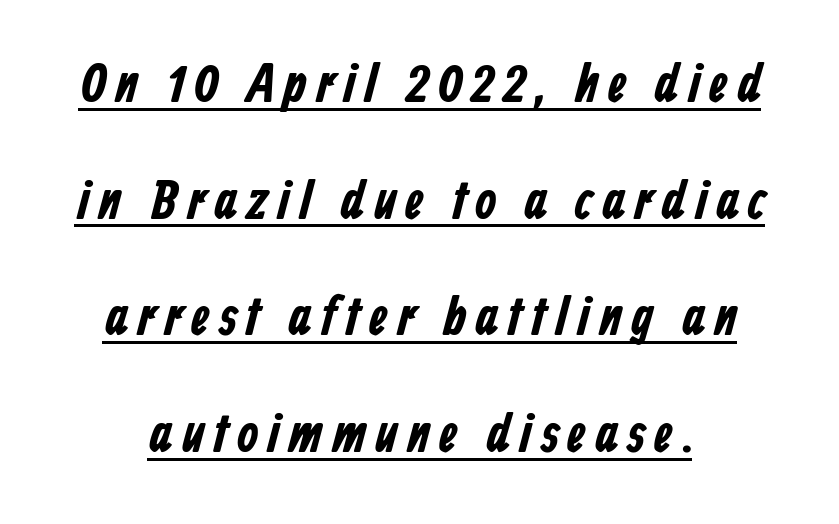
Q: Is the typeface a serif or a sans-serif typeface? A: Sans-serif.
Q: Is the text underlined? A: Yes.
Q: Is the spacing between lines tight, normal or loose? A: Loose.
Q: Width (condensed, normal, or wide)? A: Condensed.
Q: Stroke contrast? A: Low.
Q: x-height? A: Medium.
Q: Monospaced? A: No.
